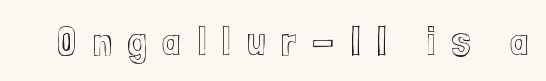
No italicization has been applied; the sample stays upright. Someone cranked the tracking dial way up on this one. The letters advance in unequal steps, a hallmark of proportional type. A bare baseline throughout the passage.
